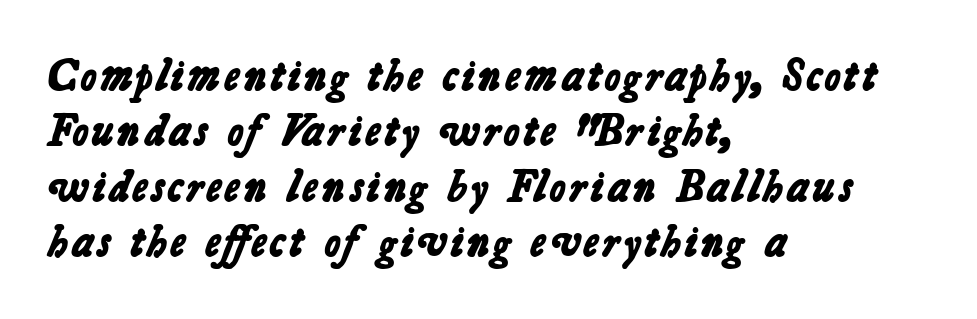
Short note: letters normally spaced. I'd describe the lettering as bold — thick and assertive. This is sans-serif lettering, the kind often seen on screens and signage. The block of text has a typical density, with ordinary space between rows. The specimen omits any rule beneath the text block's lines. Horizontally, the lines are justified to the leading edge only.
